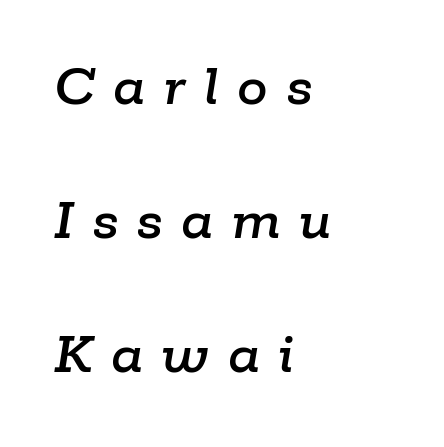
Just letters on the line, the space beneath them empty. Here the designer chose a conventional face with non-uniform glyph widths. Observe the lean: these are italic letterforms. Look at the tracking — it's clearly loosened, letters drifting apart. The passage shown stacks its lines with a broad gap.
